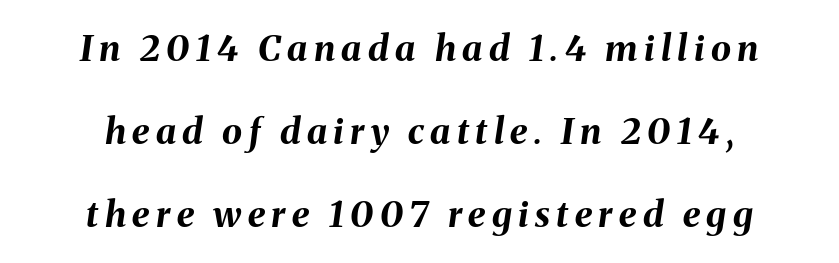
A great deal of white space separates one row of letters from the next. If you folded the block vertically in half, each line would mirror itself in length. As a designer I'd log this as weight 700, bold. In terms of posture, this sample is oblique. The passage shown is not underscored anywhere. The letters advance in unequal steps, a hallmark of proportional type.
